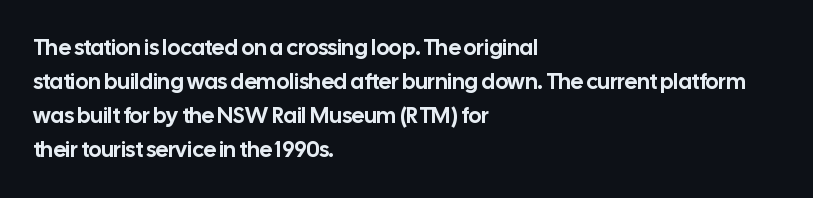
The image shows 22 px text type, upright; set left-aligned, normal line spacing (1.55x), normal letter spacing, not underlined.
